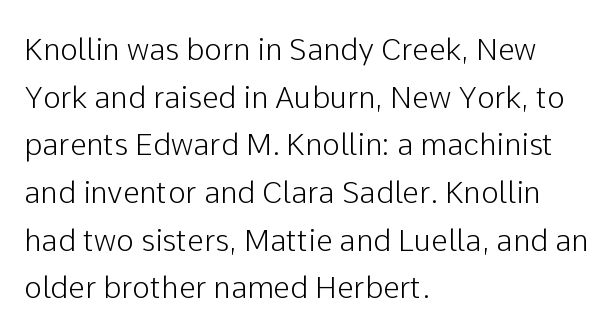
The letterforms sit shoulder to shoulder at normal distance. This is roman type, the default non-slanted kind. Stroke terminals: plain, sans-serif. This block has exactly the height ordinary leading produces. The passage shown is not underscored anywhere. A typesetter would call this proportional, since set widths differ per character.
